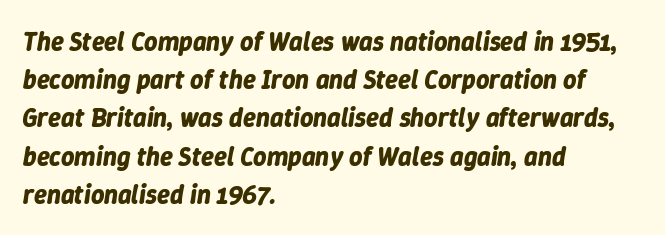
{"italic": "yes", "lean": "right", "slant_degrees": 9, "bold": "yes", "underline": "no", "align": "left", "line_spacing": "normal", "line_spacing_ratio": 1.47, "letter_spacing": "normal", "letter_spacing_em": 0.0, "glyph_px": 26}
